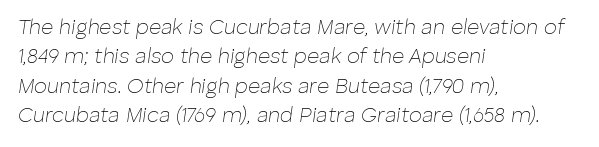
Q: Is the text bold? A: No.
Q: Is the text italic (slanted)? A: Yes, it leans right by about 8 degrees.
Q: Is the text underlined? A: No.
Q: How is the paragraph aligned? A: Left-aligned.
Q: Is the spacing between letters normal or unusually wide? A: Normal.
Q: Is the spacing between lines tight, normal or loose? A: Normal.
